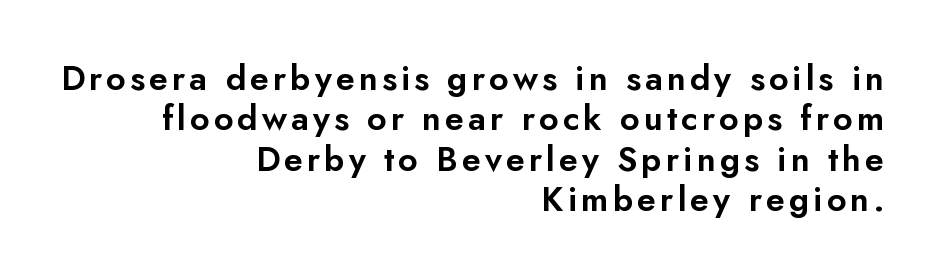
This sample is right-justified, so line beginnings fall wherever the words allow. Nobody drew a line under any word here. The rendering uses natural spacing where letterforms have individual widths. No feet cap the strokes, marking this as sans-serif type.
